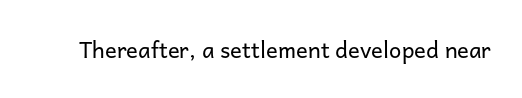
{"italic": "no", "bold": "no", "underline": "no", "letter_spacing": "normal", "letter_spacing_em": 0.0, "glyph_px": 22}
